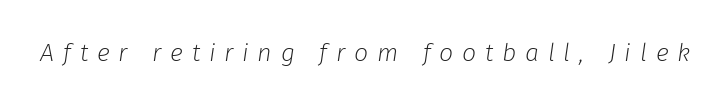
Q: Is the text bold? A: No.
Q: Is the text italic (slanted)? A: Yes, it leans right by about 8 degrees.
Q: Is the text underlined? A: No.
Q: Is the spacing between letters normal or unusually wide? A: Unusually wide.
